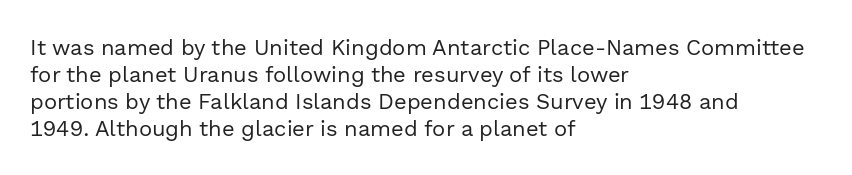
{"italic": "no", "bold": "no", "underline": "no", "align": "left", "line_spacing_ratio": 1.23, "letter_spacing": "normal", "letter_spacing_em": 0.0, "glyph_px": 22}
